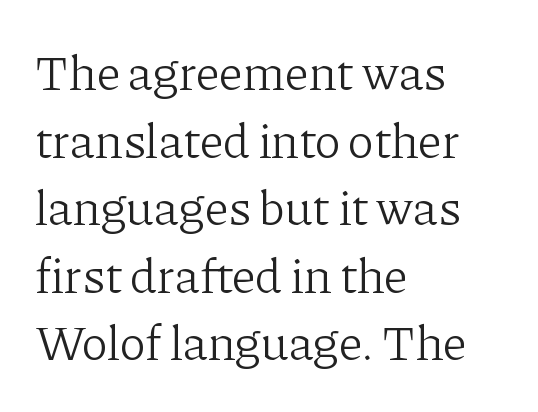
Here the designer chose a conventional face with non-uniform glyph widths. These lines are composed in type with serifs. Heft: none added — not bold. The glyphs are unaccompanied by any horizontal stroke below them. A roman cut, with each character standing at attention.
